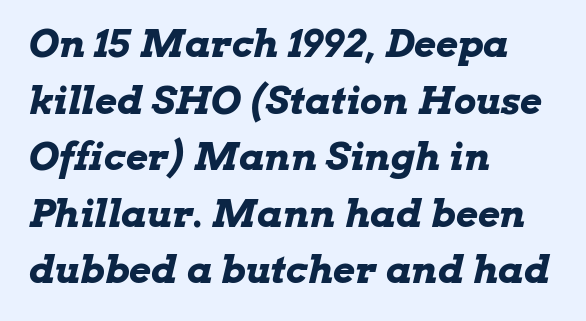
Q: Is the text bold? A: Yes.
Q: Is the text italic (slanted)? A: Yes, it leans right by about 13 degrees.
Q: Is the text underlined? A: No.
Q: How is the paragraph aligned? A: Left-aligned.
Q: Is the spacing between letters normal or unusually wide? A: Normal.
Q: Is the spacing between lines tight, normal or loose? A: Normal.
Q: Width (condensed, normal, or wide)? A: Wide.
Q: Stroke contrast? A: Low.
Q: x-height? A: Medium.
Q: Monospaced? A: No.
